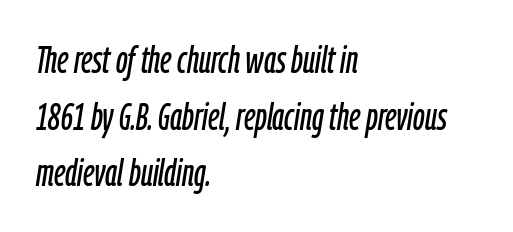
The typesetter chose a ragged-right arrangement here. Honestly, there is no underline to notice here at all. The tracking reads as untouched default to a designer's eye. Observe the lean: these are italic letterforms. This sample has the flowing, uneven cadence of proportional lettering.
